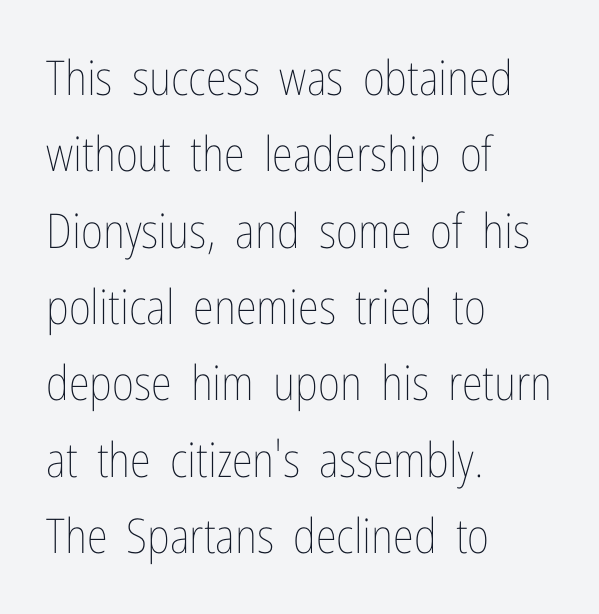
{"italic": "no", "bold": "no", "weight": "thin", "width": "condensed", "stroke_contrast": "low", "x_height": "medium", "monospaced": "no", "underline": "no", "align": "left", "line_spacing": "normal", "line_spacing_ratio": 1.59, "letter_spacing": "normal", "letter_spacing_em": 0.0, "glyph_px": 48}
